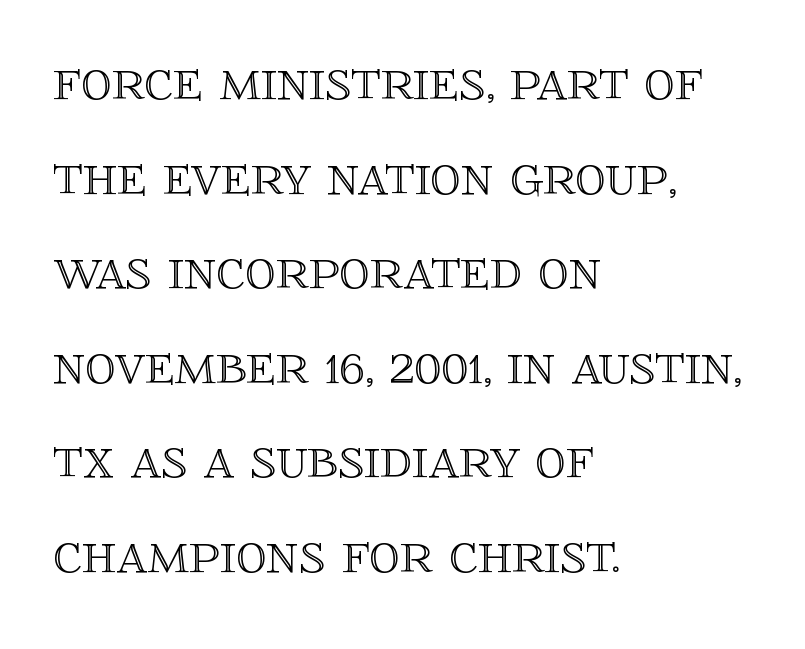
Q: Is the text italic (slanted)? A: No, it is upright.
Q: Is the text underlined? A: No.
Q: How is the paragraph aligned? A: Left-aligned.
Q: Is the spacing between letters normal or unusually wide? A: Normal.
Q: Is the spacing between lines tight, normal or loose? A: Normal.
Q: Width (condensed, normal, or wide)? A: Normal.
Q: x-height? A: Large.
Q: Monospaced? A: No.
